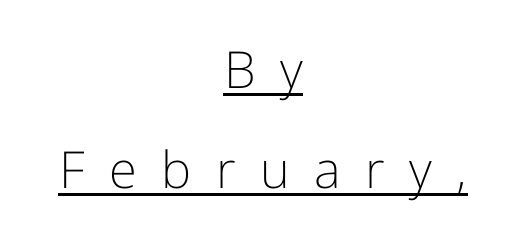
{"serif": "no", "italic": "no", "bold": "no", "weight": "light", "width": "normal", "stroke_contrast": "low", "x_height": "medium", "monospaced": "no", "underline": "yes", "align": "center", "line_spacing": "loose", "line_spacing_ratio": 1.97, "letter_spacing": "wide", "letter_spacing_em": 0.48, "glyph_px": 51}
